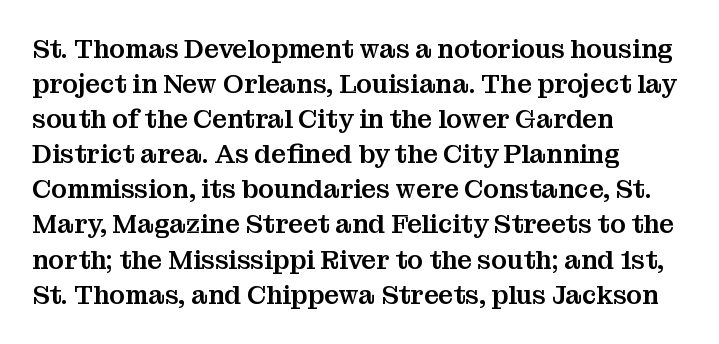
Upright lettering throughout. A classic flush-left, rag-right setting is used for this passage. Underlining? Definitely not there. The passage shown stacks its lines at a standard gap. The letterforms sit shoulder to shoulder at normal distance.
